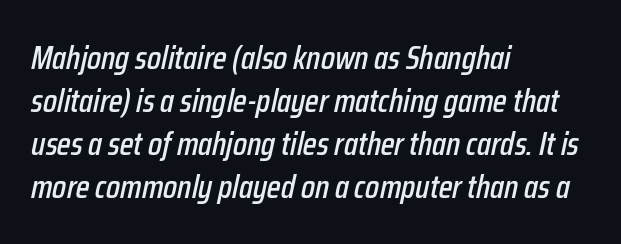
The letters advance in unequal steps, a hallmark of proportional type. An italicized treatment has been applied to the whole sample. Reading down the column, the eye jumps a familiar distance to each next line. The baseline area is clear. Horizontally, the lines are justified to the leading edge only.
